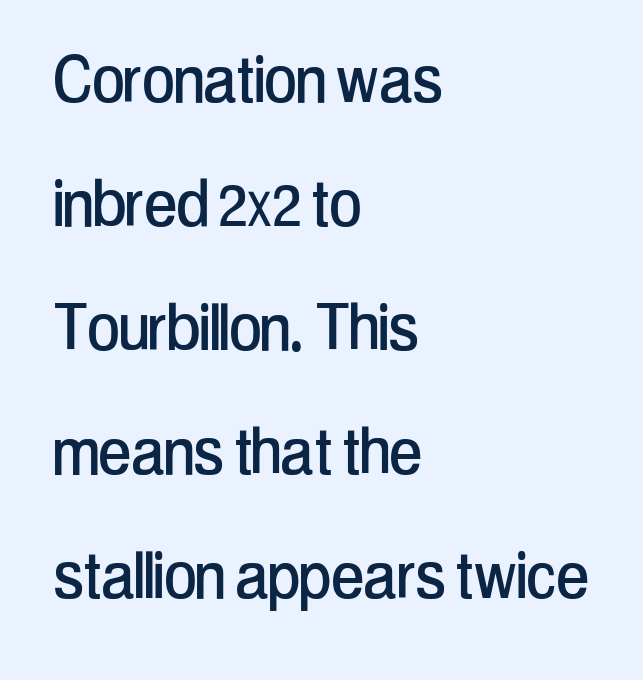
The image shows 78 px condensed sans-serif type, upright; set left-aligned, normal line spacing (1.59x), normal letter spacing, not underlined; low stroke contrast and a medium x-height.
